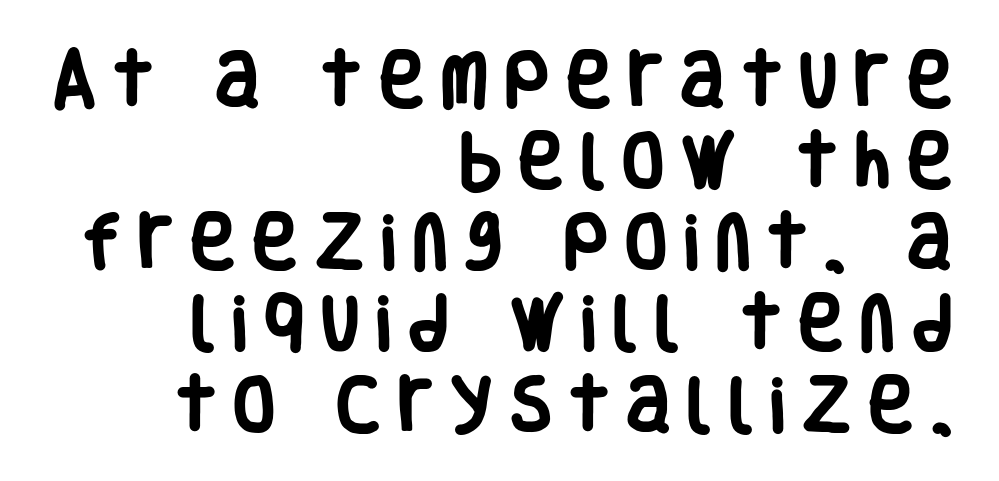
The image shows 61 px heavy, condensed sans-serif type, upright; set right-aligned, normal line spacing (1.33x), unusually wide letter spacing (+0.28 em), not underlined; low stroke contrast and a large x-height.
